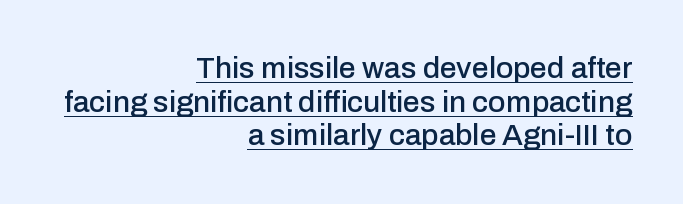
{"serif": "no", "italic": "no", "width": "normal", "stroke_contrast": "low", "x_height": "medium", "monospaced": "no", "underline": "yes", "align": "right", "line_spacing": "tight", "line_spacing_ratio": 1.12, "letter_spacing": "normal", "letter_spacing_em": 0.0, "glyph_px": 30}
